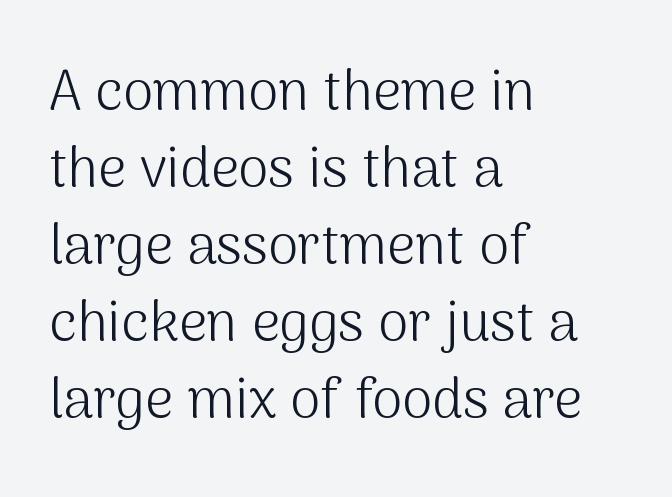
Q: Is the text bold? A: No.
Q: Is the text italic (slanted)? A: No, it is upright.
Q: Is the typeface a serif or a sans-serif typeface? A: Sans-serif.
Q: Is the text underlined? A: No.
Q: How is the paragraph aligned? A: Left-aligned.
Q: Is the spacing between letters normal or unusually wide? A: Normal.
Q: Is the spacing between lines tight, normal or loose? A: Normal.
Q: Width (condensed, normal, or wide)? A: Normal.
Q: Stroke contrast? A: Medium.
Q: x-height? A: Medium.
Q: Monospaced? A: No.
